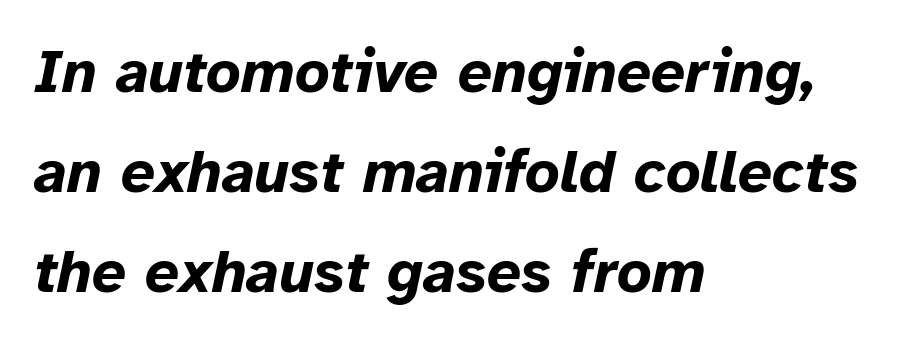
Q: Is the text bold? A: Yes.
Q: Is the text italic (slanted)? A: Yes, it leans right by about 12 degrees.
Q: Is the text underlined? A: No.
Q: How is the paragraph aligned? A: Left-aligned.
Q: Is the spacing between letters normal or unusually wide? A: Normal.
Q: Is the spacing between lines tight, normal or loose? A: Normal.
Q: Width (condensed, normal, or wide)? A: Normal.
Q: Stroke contrast? A: Low.
Q: x-height? A: Medium.
Q: Monospaced? A: No.
